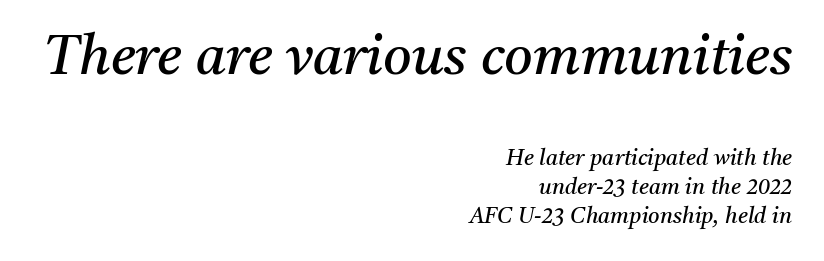
Q: Is the text bold? A: No.
Q: Is the text italic (slanted)? A: Yes, it leans right by about 11 degrees.
Q: Is the typeface a serif or a sans-serif typeface? A: Serif.
Q: Is the text underlined? A: No.
Q: How is the paragraph aligned? A: Right-aligned.
Q: Is the spacing between letters normal or unusually wide? A: Normal.
Q: Is the spacing between lines tight, normal or loose? A: Normal.
Q: Which block of text is set in a larger size, the first (top) or the second (bottom)? A: The first (top) one.
Q: Width (condensed, normal, or wide)? A: Normal.
Q: Stroke contrast? A: Medium.
Q: x-height? A: Medium.
Q: Monospaced? A: No.
